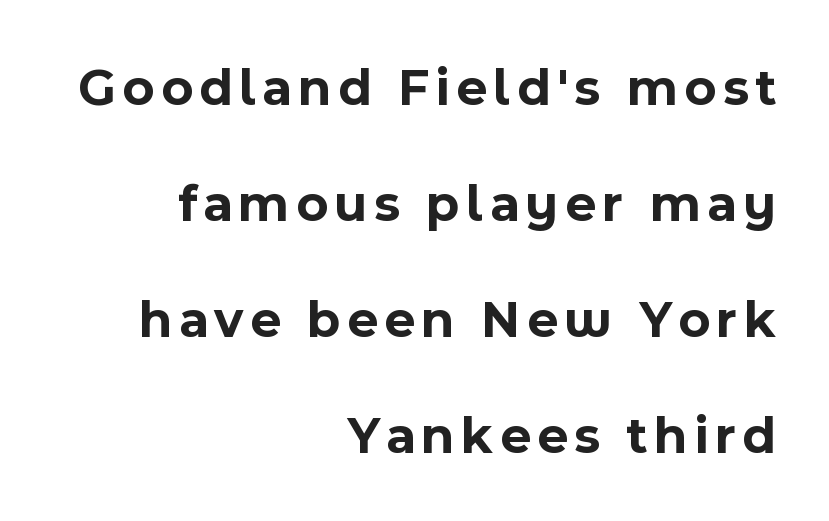
{"serif": "no", "italic": "no", "bold": "yes", "weight": "bold", "width": "normal", "x_height": "medium", "monospaced": "no", "underline": "no", "align": "right", "line_spacing": "loose", "line_spacing_ratio": 2.19, "glyph_px": 53}
